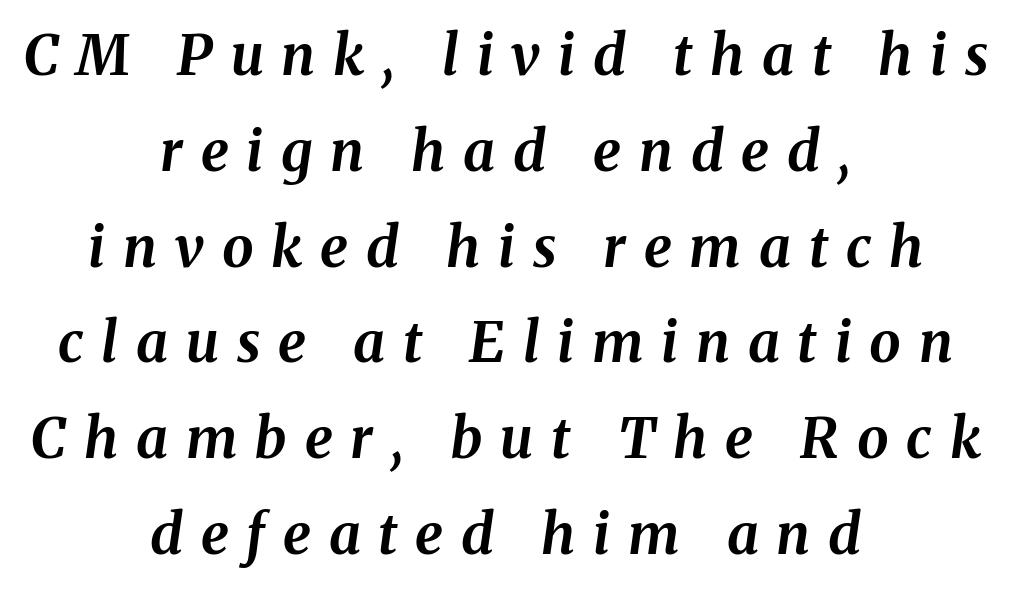
{"italic": "yes", "lean": "right", "slant_degrees": 8, "bold": "yes", "weight": "bold", "width": "normal", "stroke_contrast": "medium", "x_height": "medium", "monospaced": "no", "underline": "no", "align": "center", "line_spacing_ratio": 1.71, "letter_spacing": "wide", "letter_spacing_em": 0.32, "glyph_px": 56}
